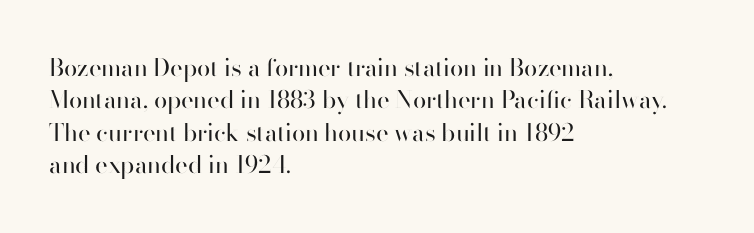
{"italic": "no", "bold": "no", "underline": "no", "align": "left", "line_spacing": "normal", "line_spacing_ratio": 1.35, "letter_spacing": "normal", "letter_spacing_em": 0.0, "glyph_px": 24}
